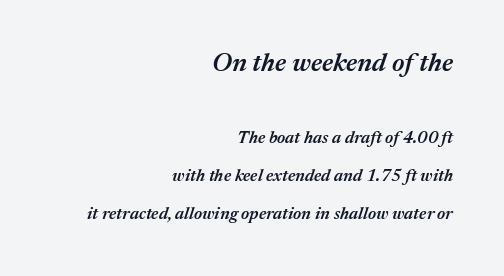
The image shows 26 px text type, italic (leaning right); set right-aligned, loose line spacing (2.24x), normal letter spacing, not underlined; the first (top) block is 1.53x larger.
